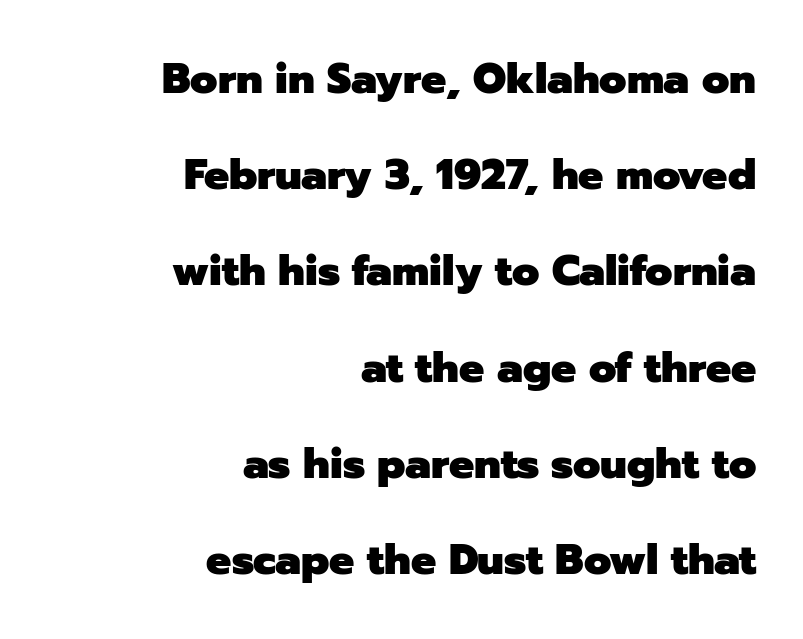
Q: Is the text bold? A: Yes.
Q: Is the text italic (slanted)? A: No, it is upright.
Q: Is the typeface a serif or a sans-serif typeface? A: Sans-serif.
Q: Is the text underlined? A: No.
Q: How is the paragraph aligned? A: Right-aligned.
Q: Is the spacing between letters normal or unusually wide? A: Normal.
Q: Is the spacing between lines tight, normal or loose? A: Loose.
Q: Width (condensed, normal, or wide)? A: Normal.
Q: Stroke contrast? A: Low.
Q: x-height? A: Medium.
Q: Monospaced? A: No.
